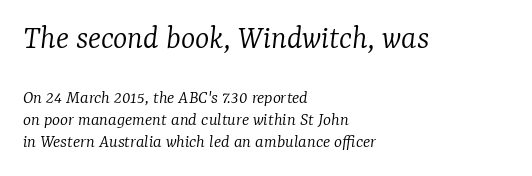
{"serif": "yes", "italic": "yes", "lean": "right", "slant_degrees": 7, "bold": "no", "weight": "light", "width": "normal", "stroke_contrast": "low", "x_height": "medium", "monospaced": "no", "underline": "no", "align": "left", "line_spacing": "tight", "line_spacing_ratio": 1.15, "letter_spacing": "normal", "letter_spacing_em": 0.0, "larger_block": "first", "size_ratio": 1.79, "glyph_px": 34}
